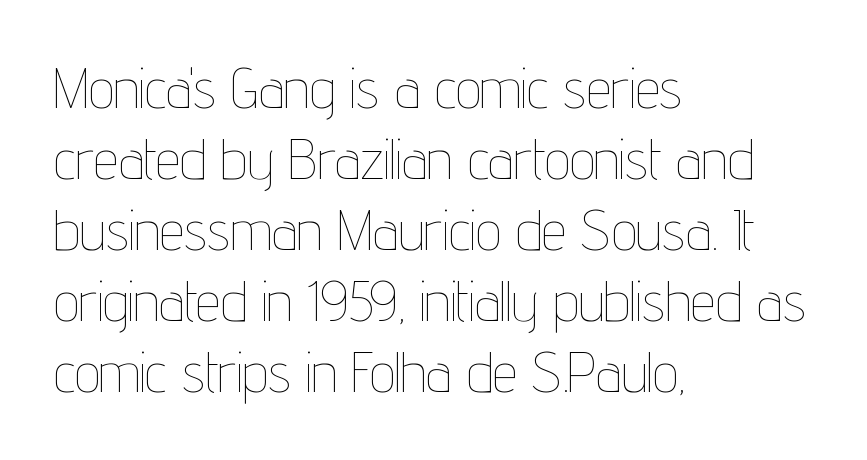
{"italic": "no", "bold": "no", "weight": "thin", "width": "condensed", "stroke_contrast": "low", "x_height": "medium", "monospaced": "no", "underline": "no", "align": "left", "line_spacing": "normal", "line_spacing_ratio": 1.27, "letter_spacing": "normal", "letter_spacing_em": 0.0, "glyph_px": 56}
